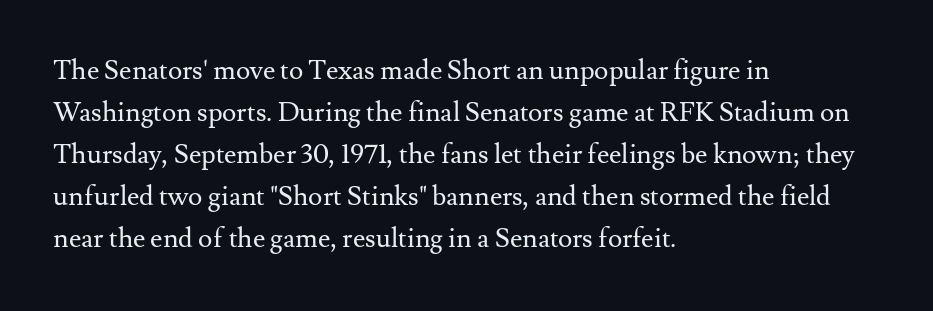
Q: Is the text bold? A: No.
Q: Is the text italic (slanted)? A: No, it is upright.
Q: Is the text underlined? A: No.
Q: How is the paragraph aligned? A: Left-aligned.
Q: Is the spacing between letters normal or unusually wide? A: Normal.
Q: Is the spacing between lines tight, normal or loose? A: Normal.
